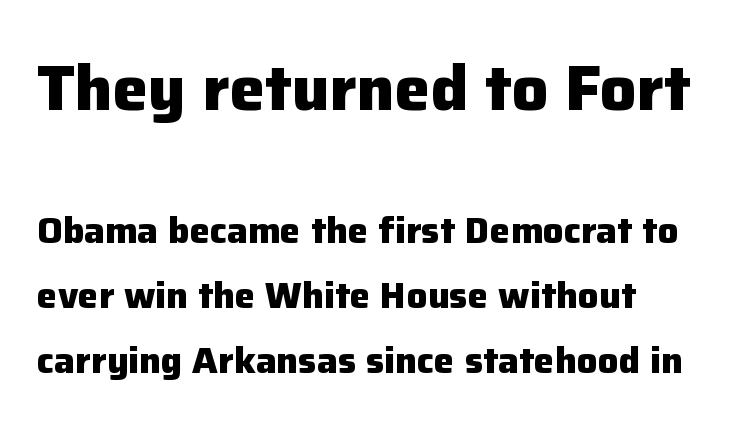
Think of a printed novel: that variable character pitch is what you see here. This rendering employs a face without finishing strokes, i.e., a sans-serif. Glance below the letters and you will spot only blank space. Each line starts at the same left margin while the right side varies. Of the two passages, the one on top uses the larger point size.
